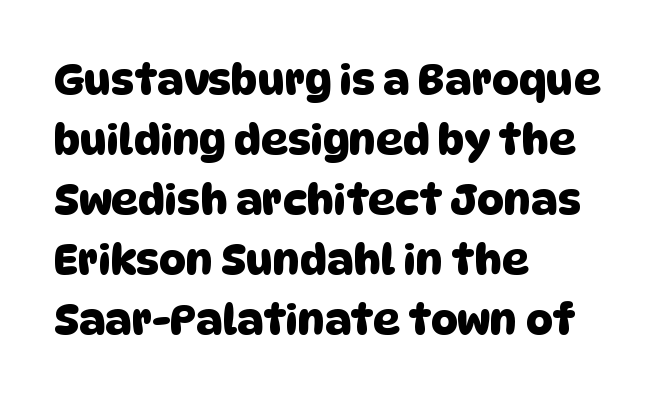
{"serif": "no", "width": "normal", "stroke_contrast": "low", "x_height": "large", "monospaced": "no", "underline": "no", "align": "left", "line_spacing": "normal", "line_spacing_ratio": 1.43, "letter_spacing": "normal", "letter_spacing_em": 0.0, "glyph_px": 42}
